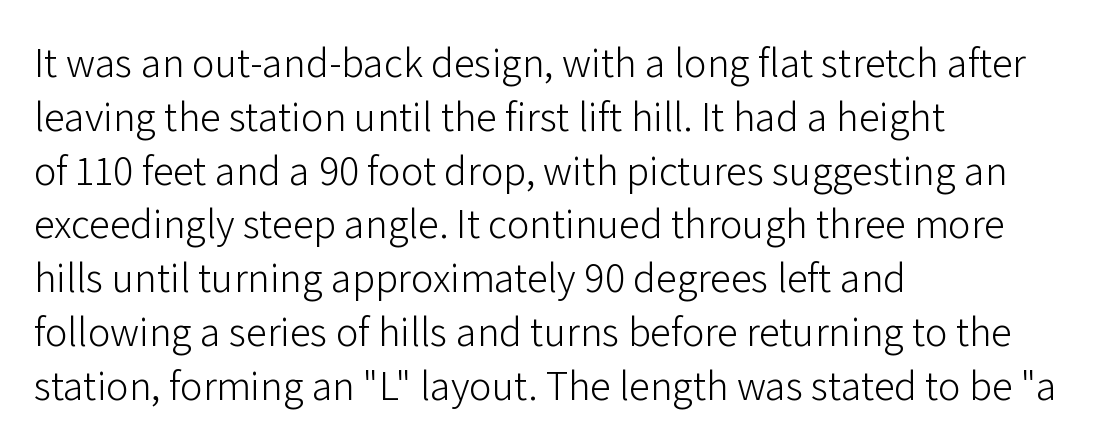
The image shows 42 px light sans-serif type, upright; set left-aligned, normal line spacing (1.28x), normal letter spacing, not underlined; low stroke contrast and a medium x-height.
